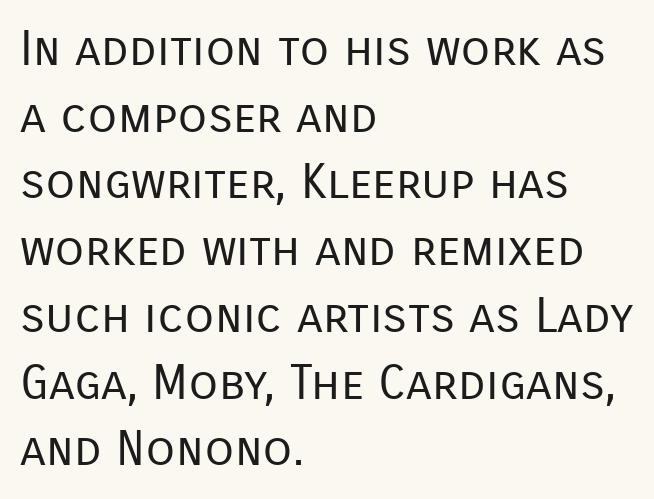
Q: Is the text bold? A: No.
Q: Is the text italic (slanted)? A: No, it is upright.
Q: Is the typeface a serif or a sans-serif typeface? A: Sans-serif.
Q: Is the text underlined? A: No.
Q: How is the paragraph aligned? A: Left-aligned.
Q: Is the spacing between letters normal or unusually wide? A: Normal.
Q: Is the spacing between lines tight, normal or loose? A: Normal.
Q: Width (condensed, normal, or wide)? A: Normal.
Q: Stroke contrast? A: Low.
Q: x-height? A: Medium.
Q: Monospaced? A: No.
